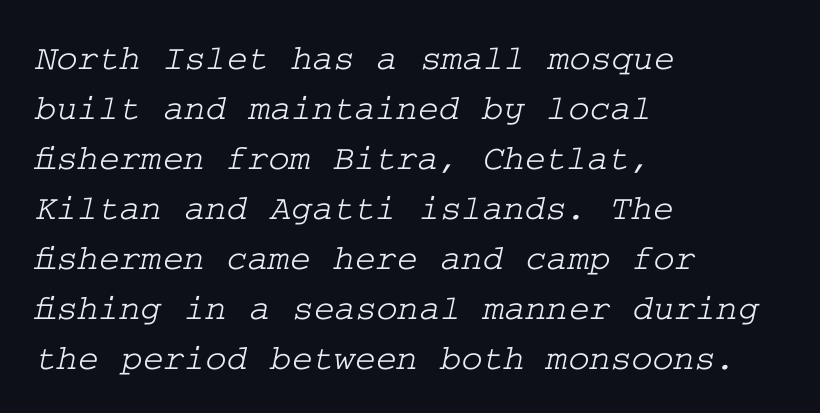
{"serif": "yes", "width": "wide", "stroke_contrast": "low", "x_height": "medium", "underline": "no", "align": "left", "line_spacing": "normal", "line_spacing_ratio": 1.39, "letter_spacing": "normal", "letter_spacing_em": 0.0, "glyph_px": 36}
